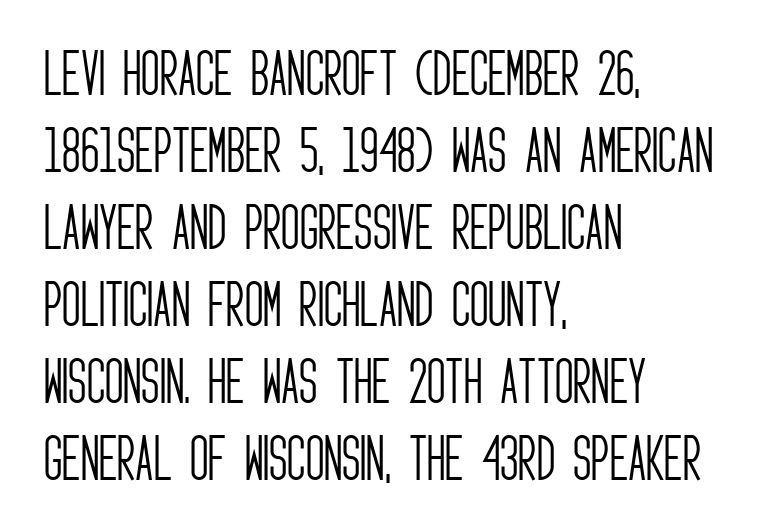
The compositor pushed each line to the left boundary. Characters follow at the spacing the type designer built in. Has an underline been added? It has not. Is this a fixed-width face? No — the glyphs have proportional, varying widths. The passage shown is not bold in any degree. This block has exactly the height ordinary leading produces.
